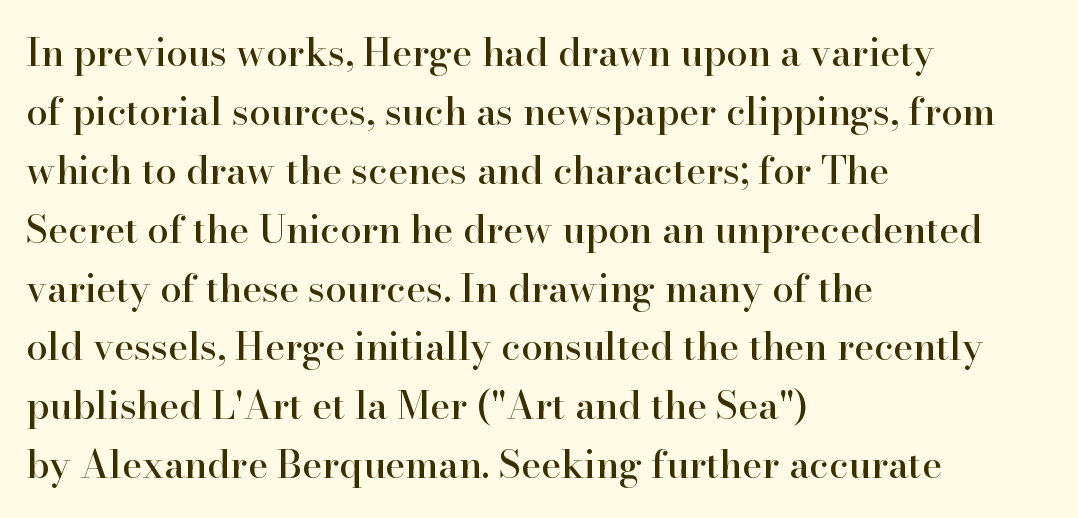
{"serif": "yes", "italic": "no", "width": "normal", "stroke_contrast": "high", "x_height": "small", "monospaced": "no", "underline": "no", "align": "left", "line_spacing": "normal", "line_spacing_ratio": 1.55, "letter_spacing": "normal", "letter_spacing_em": 0.0, "glyph_px": 38}
